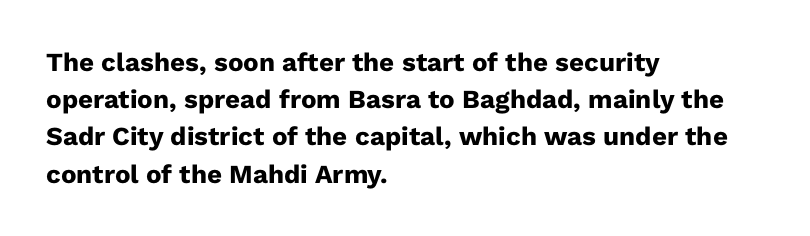
The image shows 26 px bold type, upright; set left-aligned, normal line spacing (1.43x), normal letter spacing, not underlined.
